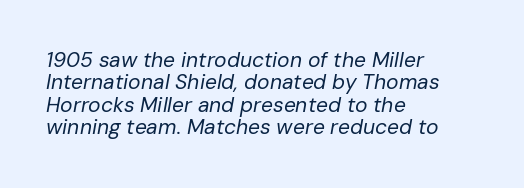
Stems and bowls with no extra thickness — not bold. The leading is snug, giving the passage a crowded texture. Rendered with sloped, italic letterforms. Letters rest on an invisible, unmarked baseline. The passage shown has conventional tracking throughout. One-word summary of the alignment: left.
